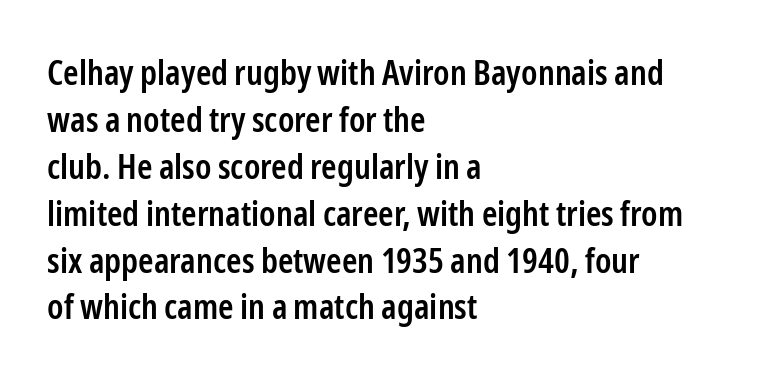
{"serif": "no", "italic": "no", "bold": "semi", "weight": "semibold", "width": "condensed", "stroke_contrast": "low", "x_height": "medium", "monospaced": "no", "underline": "no", "align": "left", "line_spacing": "normal", "line_spacing_ratio": 1.34, "letter_spacing": "normal", "letter_spacing_em": 0.0, "glyph_px": 35}
